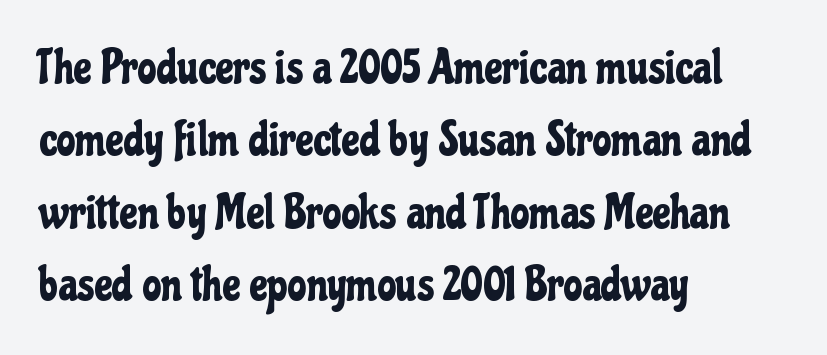
The image shows 48 px condensed sans-serif type, upright; set left-aligned, normal line spacing (1.51x), normal letter spacing, not underlined; low stroke contrast and a medium x-height.
